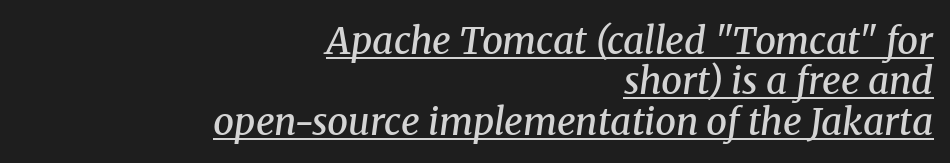
{"serif": "yes", "italic": "yes", "lean": "right", "slant_degrees": 8, "bold": "semi", "weight": "semibold", "width": "normal", "stroke_contrast": "medium", "x_height": "medium", "monospaced": "no", "underline": "yes", "align": "right", "line_spacing": "tight", "line_spacing_ratio": 1.09, "letter_spacing": "normal", "letter_spacing_em": 0.0, "glyph_px": 37}
